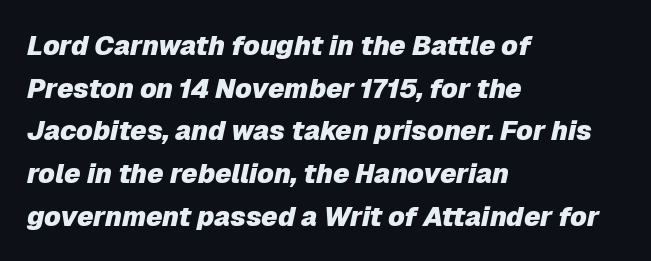
The image shows 27 px bold type, italic (leaning right); set left-aligned, normal line spacing (1.58x), normal letter spacing, not underlined.
